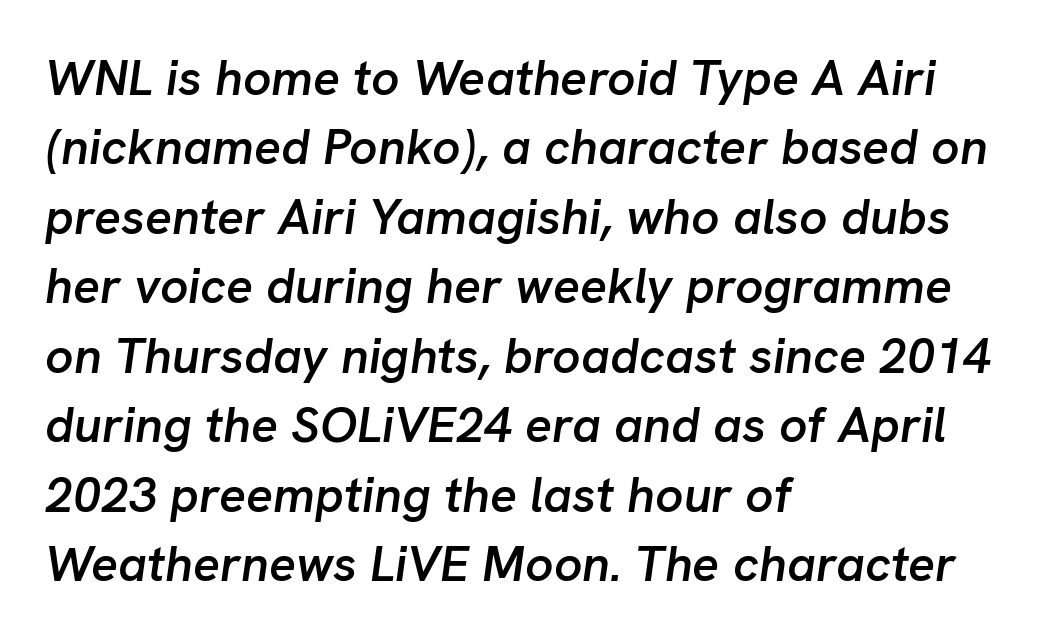
The image shows 50 px semibold type, italic (leaning right); set left-aligned, normal line spacing (1.39x), normal letter spacing, not underlined; low stroke contrast and a medium x-height.
